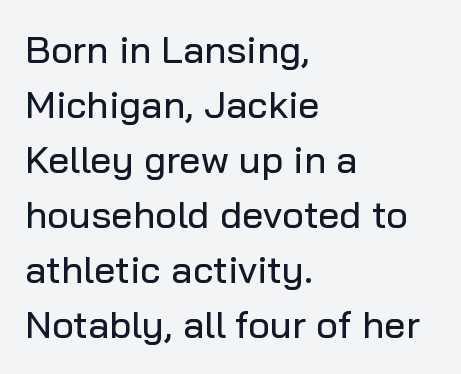
{"serif": "no", "italic": "no", "width": "normal", "stroke_contrast": "low", "x_height": "medium", "monospaced": "no", "underline": "no", "align": "left", "line_spacing": "normal", "line_spacing_ratio": 1.45, "letter_spacing": "normal", "letter_spacing_em": 0.0, "glyph_px": 38}
